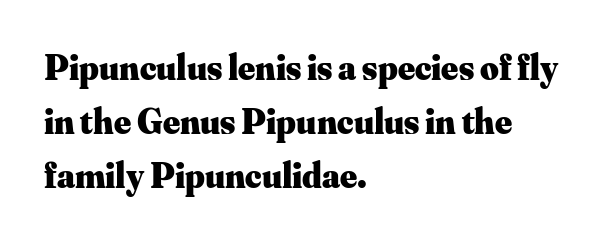
Q: Is the text bold? A: Yes.
Q: Is the text italic (slanted)? A: No, it is upright.
Q: Is the typeface a serif or a sans-serif typeface? A: Serif.
Q: Is the text underlined? A: No.
Q: How is the paragraph aligned? A: Left-aligned.
Q: Is the spacing between letters normal or unusually wide? A: Normal.
Q: Is the spacing between lines tight, normal or loose? A: Normal.
Q: Width (condensed, normal, or wide)? A: Normal.
Q: Stroke contrast? A: Medium.
Q: x-height? A: Small.
Q: Monospaced? A: No.
